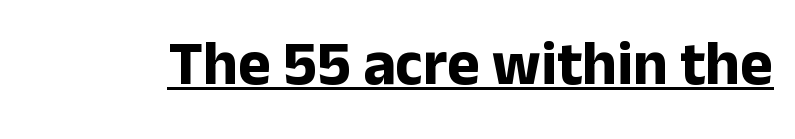
{"serif": "no", "italic": "no", "bold": "yes", "weight": "bold", "width": "normal", "stroke_contrast": "low", "x_height": "medium", "monospaced": "no", "underline": "yes", "letter_spacing": "normal", "letter_spacing_em": 0.0, "glyph_px": 62}
